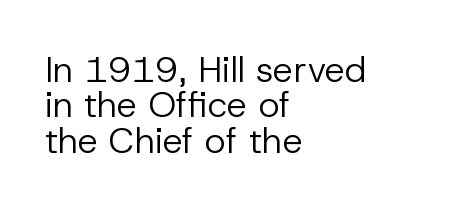
Q: Is the text bold? A: No.
Q: Is the text italic (slanted)? A: No, it is upright.
Q: Is the typeface a serif or a sans-serif typeface? A: Sans-serif.
Q: Is the text underlined? A: No.
Q: How is the paragraph aligned? A: Left-aligned.
Q: Is the spacing between letters normal or unusually wide? A: Normal.
Q: Is the spacing between lines tight, normal or loose? A: Tight.
Q: Width (condensed, normal, or wide)? A: Normal.
Q: Stroke contrast? A: Low.
Q: x-height? A: Medium.
Q: Monospaced? A: No.
